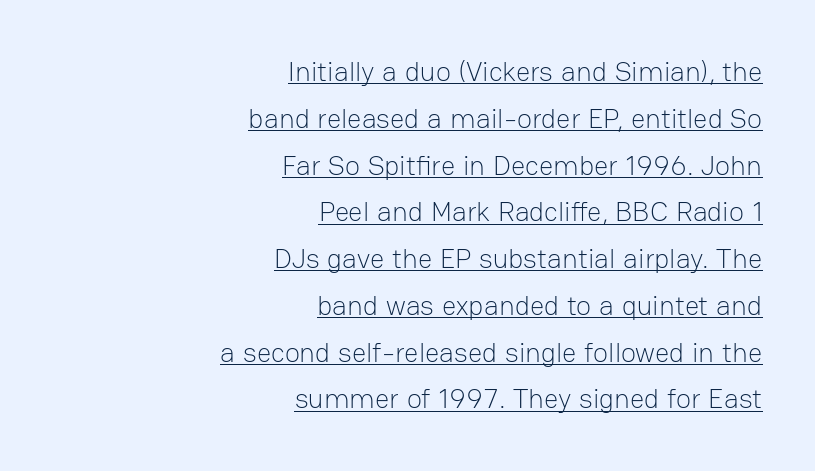
The rendering keeps characters at their native spacing. One-word summary of the alignment: right. In terms of letterform style, serifs are entirely absent. The weight would be labelled regular, book, light, or lighter still. Horizontal bands of white between lines are of average thickness. Like a heading marked for emphasis, these lines bear an underscore.
